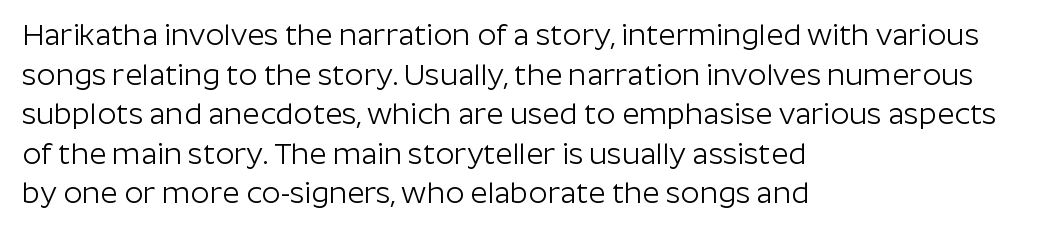
Q: Is the text bold? A: No.
Q: Is the text italic (slanted)? A: No, it is upright.
Q: Is the typeface a serif or a sans-serif typeface? A: Sans-serif.
Q: Is the text underlined? A: No.
Q: How is the paragraph aligned? A: Left-aligned.
Q: Is the spacing between letters normal or unusually wide? A: Normal.
Q: Is the spacing between lines tight, normal or loose? A: Normal.
Q: Width (condensed, normal, or wide)? A: Normal.
Q: Stroke contrast? A: Low.
Q: x-height? A: Medium.
Q: Monospaced? A: No.
